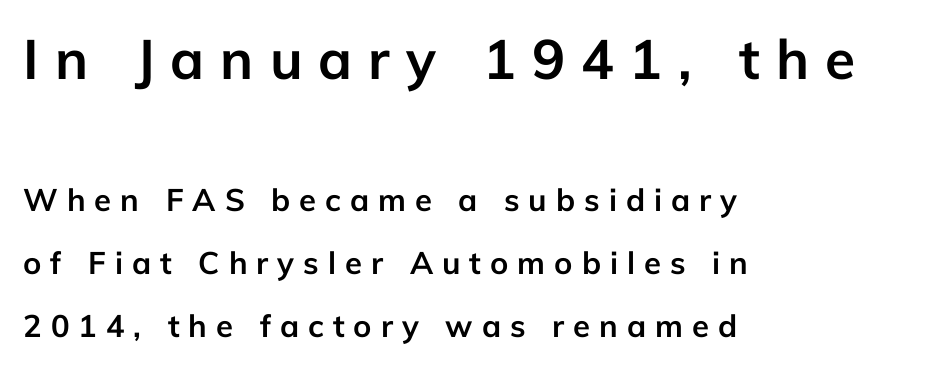
Teacher's note: observe the even left margin — that is flush-left alignment. Each letter's strokes conclude bluntly, with no projecting serifs. A typesetter would call this proportional, since set widths differ per character. Character size in the leading block exceeds that of the trailing block. Is the type bold? Yes — the strokes are clearly thick and heavy. Italic? Not at all — the glyphs are vertical.
